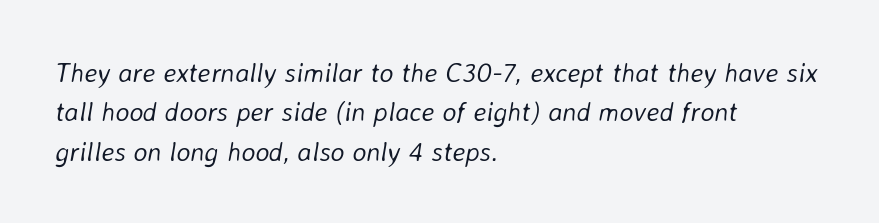
Slant detected: the letters are inclined. The rag falls on the right side of this text block. No chunkiness to these letters — they're not bold. Clear beneath every line of the passage. The line texture is even and compact thanks to regular tracking. Vertical spacing — default.
